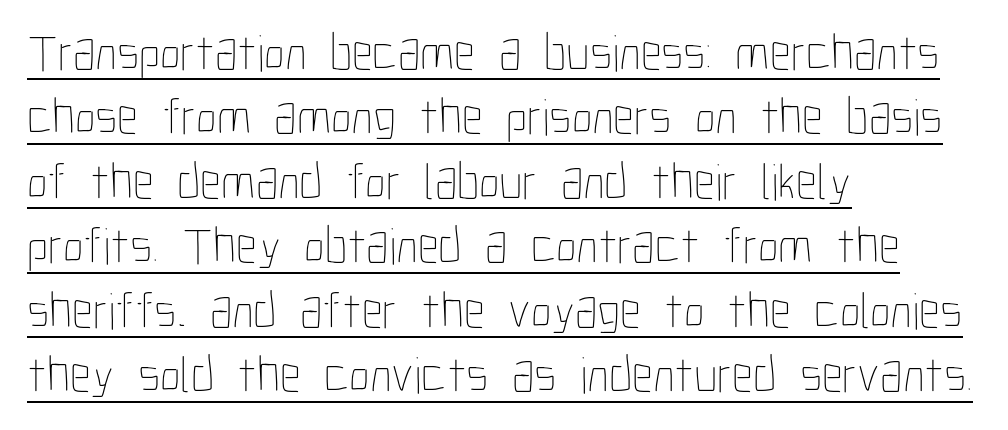
{"italic": "no", "bold": "no", "weight": "thin", "width": "condensed", "stroke_contrast": "low", "x_height": "medium", "monospaced": "no", "underline": "yes", "align": "left", "line_spacing_ratio": 1.24, "letter_spacing": "normal", "letter_spacing_em": 0.0, "glyph_px": 52}
